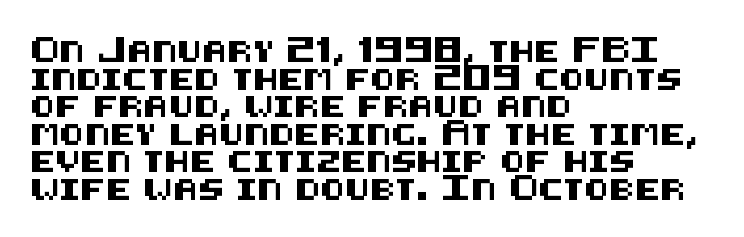
The image shows 21 px text type, upright; set left-aligned, normal line spacing (1.31x), normal letter spacing, not underlined.
